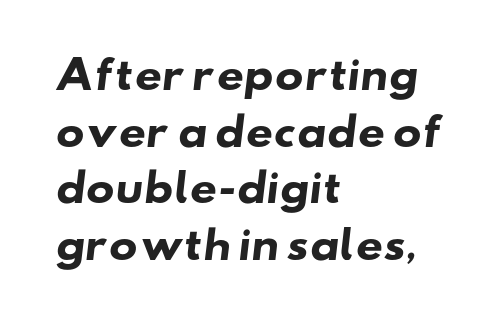
{"serif": "no", "bold": "yes", "weight": "heavy", "width": "wide", "stroke_contrast": "low", "x_height": "small", "monospaced": "no", "underline": "no", "align": "left", "line_spacing": "normal", "line_spacing_ratio": 1.49, "letter_spacing": "normal", "letter_spacing_em": 0.0, "glyph_px": 38}
